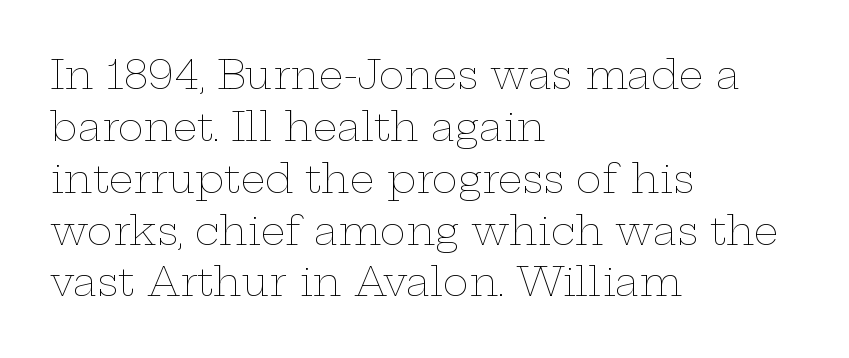
The image shows 39 px thin, wide type, upright; set left-aligned, normal line spacing (1.33x), normal letter spacing, not underlined; low stroke contrast and a medium x-height.
